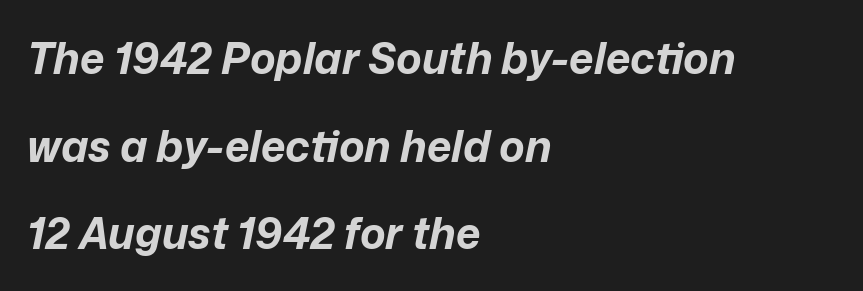
{"italic": "yes", "lean": "right", "slant_degrees": 12, "bold": "yes", "weight": "bold", "width": "normal", "stroke_contrast": "low", "x_height": "medium", "monospaced": "no", "underline": "no", "align": "left", "line_spacing": "loose", "line_spacing_ratio": 2.04, "letter_spacing": "normal", "letter_spacing_em": 0.0, "glyph_px": 43}
